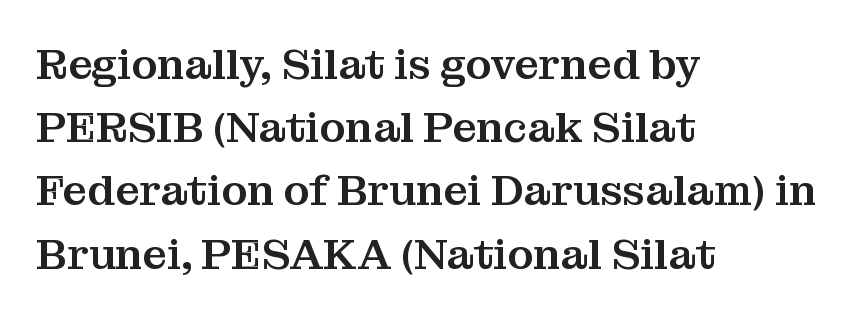
Letters rest on an invisible, unmarked baseline. The face used here is rendered with its standard letterfit. This rendering uses left alignment, leaving the right contour irregular. The rendering uses natural spacing where letterforms have individual widths. Every stem runs plumb, perpendicular to the baseline. Quick note: interline space is typical.
